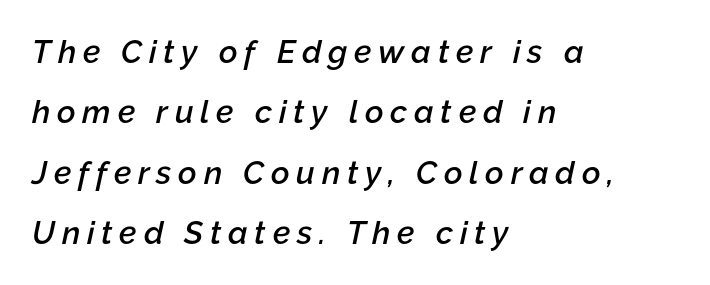
The image shows 32 px semibold type, italic (leaning right); set left-aligned, line spacing 1.89x, unusually wide letter spacing (+0.21 em), not underlined; low stroke contrast and a medium x-height.
